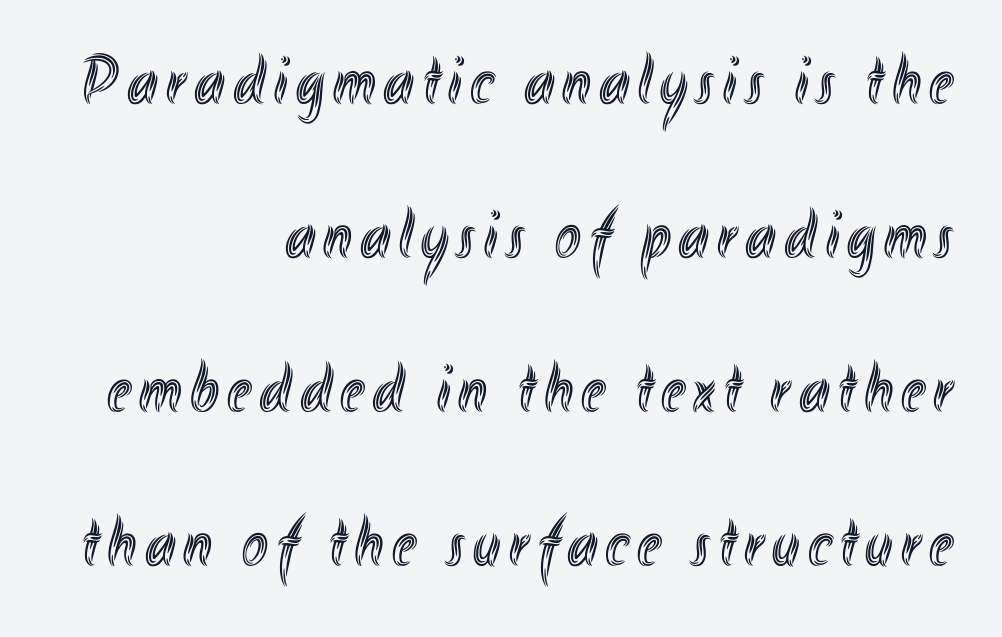
The image shows 69 px condensed type; set right-aligned, loose line spacing (2.23x), not underlined; a small x-height.
